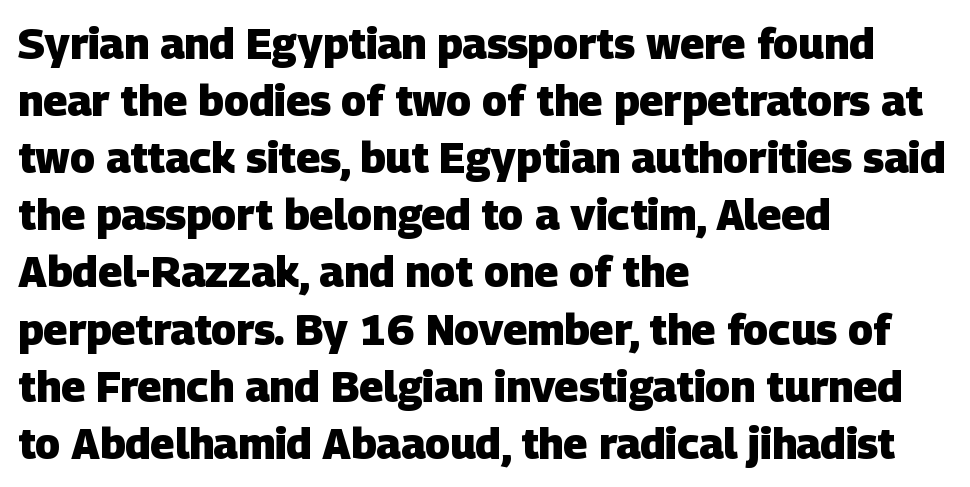
{"serif": "no", "bold": "yes", "weight": "heavy", "width": "normal", "stroke_contrast": "low", "x_height": "large", "monospaced": "no", "underline": "no", "align": "left", "line_spacing": "normal", "line_spacing_ratio": 1.36, "letter_spacing": "normal", "letter_spacing_em": 0.0, "glyph_px": 42}
